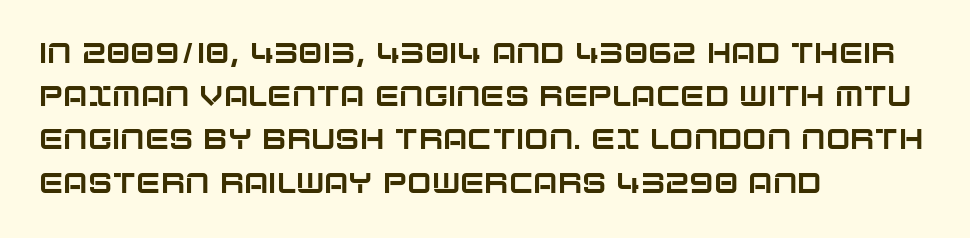
Q: Is the text italic (slanted)? A: No, it is upright.
Q: Is the typeface a serif or a sans-serif typeface? A: Sans-serif.
Q: Is the text underlined? A: No.
Q: How is the paragraph aligned? A: Left-aligned.
Q: Is the spacing between letters normal or unusually wide? A: Normal.
Q: Is the spacing between lines tight, normal or loose? A: Normal.
Q: Width (condensed, normal, or wide)? A: Normal.
Q: Stroke contrast? A: Low.
Q: x-height? A: Large.
Q: Monospaced? A: No.
